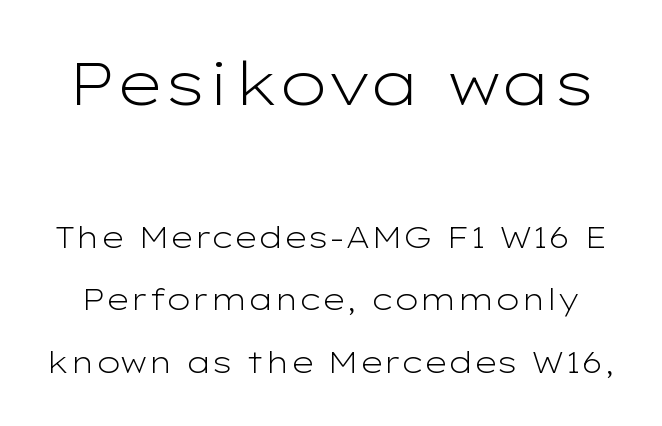
Q: Is the text bold? A: No.
Q: Is the text italic (slanted)? A: No, it is upright.
Q: Is the typeface a serif or a sans-serif typeface? A: Sans-serif.
Q: Is the text underlined? A: No.
Q: Is the spacing between letters normal or unusually wide? A: Normal.
Q: Is the spacing between lines tight, normal or loose? A: Loose.
Q: Which block of text is set in a larger size, the first (top) or the second (bottom)? A: The first (top) one.
Q: Width (condensed, normal, or wide)? A: Wide.
Q: Stroke contrast? A: Low.
Q: x-height? A: Medium.
Q: Monospaced? A: No.
